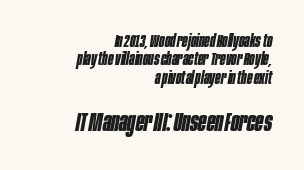
Students, note that the glyphs here touch the page at normal intervals. The letters are bold, with thick, heavy strokes. In terms of leading, this rendering errs on the cramped side. Observe the lean: these are italic letterforms.
